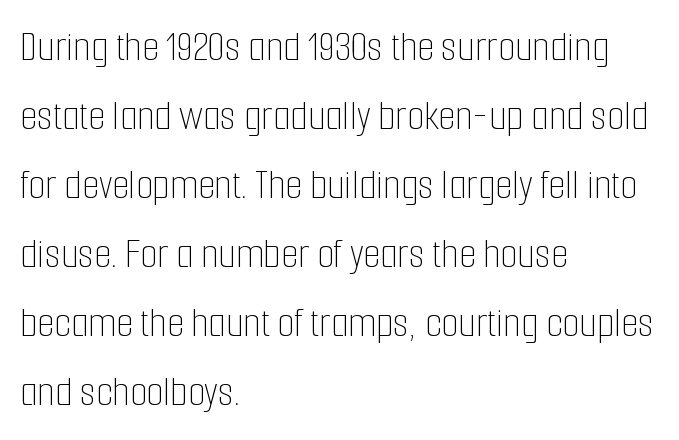
{"italic": "no", "bold": "no", "weight": "thin", "width": "condensed", "stroke_contrast": "low", "x_height": "medium", "monospaced": "no", "underline": "no", "align": "left", "line_spacing": "normal", "line_spacing_ratio": 1.57, "letter_spacing": "normal", "letter_spacing_em": 0.0, "glyph_px": 44}
